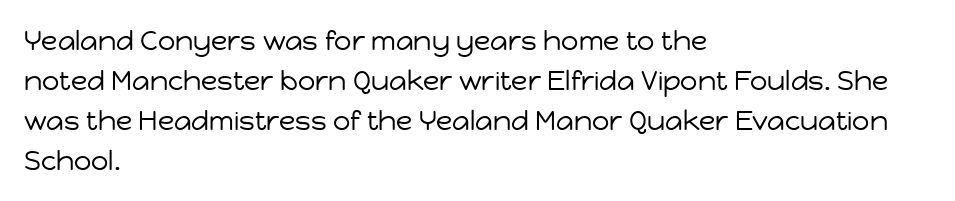
The image shows 27 px text type, upright; set left-aligned, normal line spacing (1.48x), normal letter spacing, not underlined.
